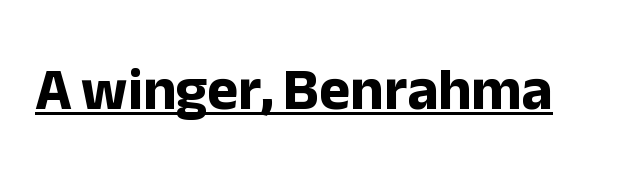
A typographer would call this underscored text. The face used here is rendered with its standard letterfit. The font's upright variant was chosen for this text. Students, this is bold: see how much ink each stroke carries. Is this a sans? Yes — the strokes have no serifs.
